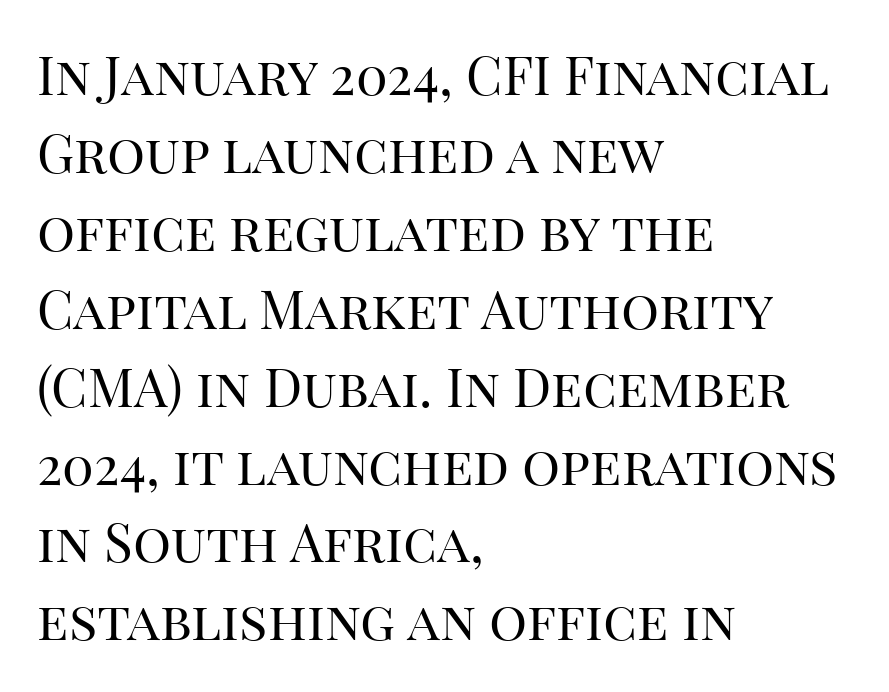
In terms of letterspacing, this is plain default setting. The ragged edge is on the right, which tells us the setting is flush left. This is not heavy type; no bold has been used. Leading: standard. The specimen omits any rule beneath the text block's lines.
